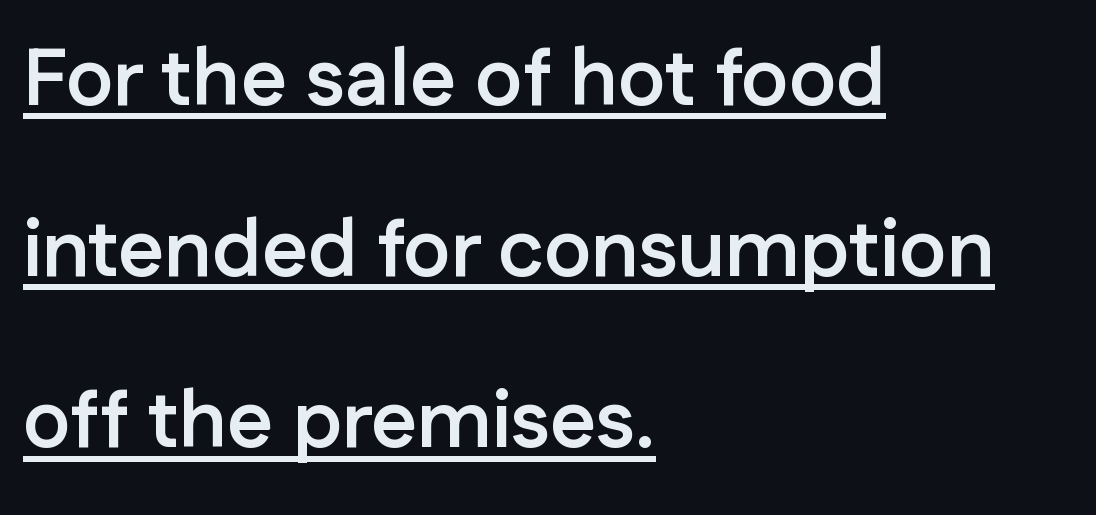
The font's upright variant was chosen for this text. How are the letters spaced? Ordinarily, with no added tracking. Typographically, this falls in the sans-serif category. A great deal of white space separates one row of letters from the next. You could not count columns in this text — the font is proportionally spaced. The paragraph shown leans on its left margin.
